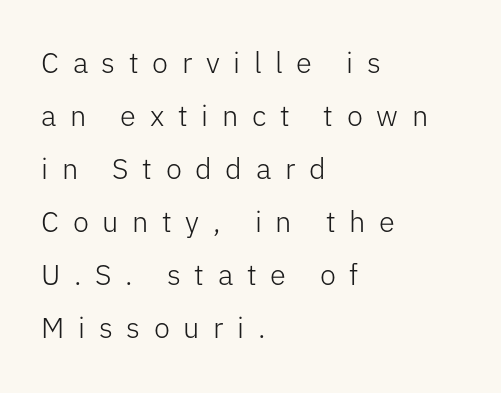
Q: Is the text bold? A: No.
Q: Is the text italic (slanted)? A: No, it is upright.
Q: Is the typeface a serif or a sans-serif typeface? A: Sans-serif.
Q: Is the text underlined? A: No.
Q: How is the paragraph aligned? A: Left-aligned.
Q: Is the spacing between letters normal or unusually wide? A: Unusually wide.
Q: Width (condensed, normal, or wide)? A: Normal.
Q: Stroke contrast? A: Low.
Q: x-height? A: Medium.
Q: Monospaced? A: No.
